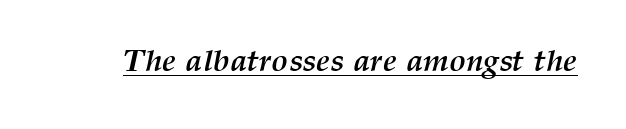
{"italic": "yes", "lean": "right", "slant_degrees": 12, "bold": "yes", "weight": "semibold", "width": "normal", "stroke_contrast": "medium", "x_height": "medium", "monospaced": "no", "underline": "yes", "letter_spacing": "normal", "letter_spacing_em": 0.0, "glyph_px": 31}
